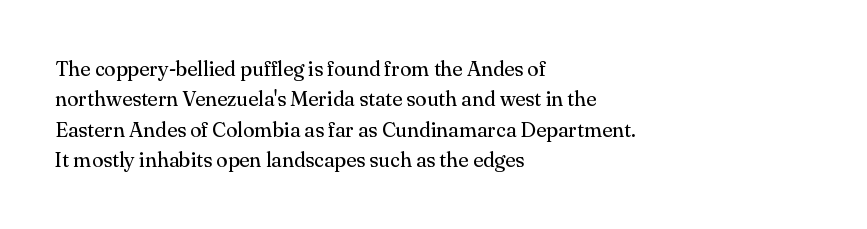
The image shows 21 px text type, upright; set left-aligned, normal line spacing (1.45x), normal letter spacing, not underlined.
